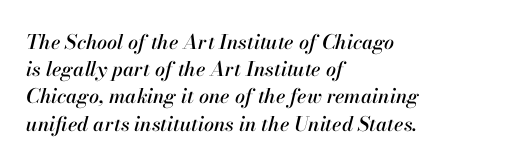
Q: Is the text italic (slanted)? A: Yes, it leans right by about 13 degrees.
Q: Is the text underlined? A: No.
Q: How is the paragraph aligned? A: Left-aligned.
Q: Is the spacing between letters normal or unusually wide? A: Normal.
Q: Is the spacing between lines tight, normal or loose? A: Normal.
